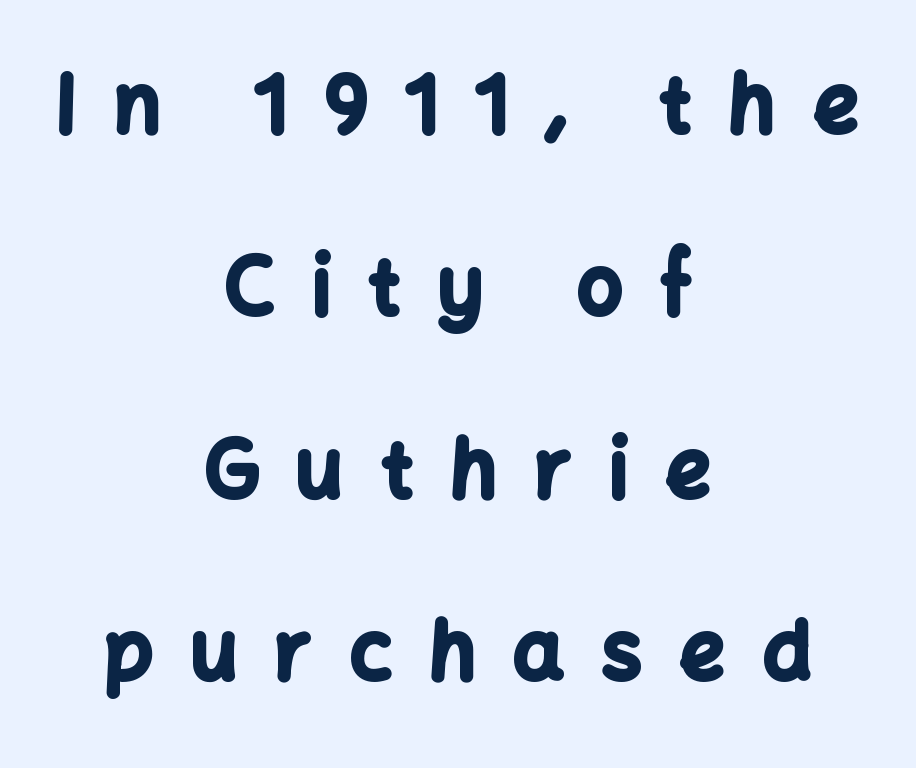
The image shows 79 px bold sans-serif type, upright; set centered, loose line spacing (2.31x), unusually wide letter spacing (+0.48 em), not underlined; low stroke contrast and a medium x-height.
